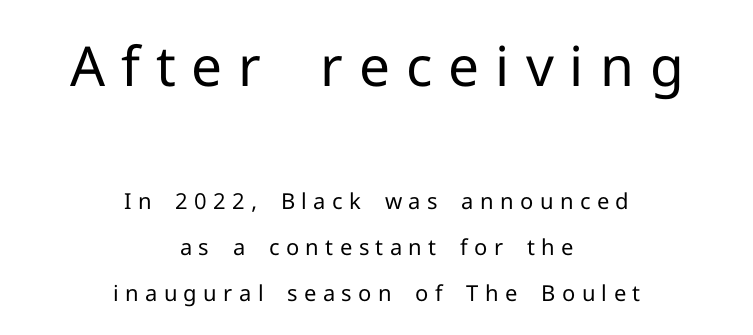
{"serif": "no", "italic": "no", "bold": "no", "weight": "regular", "width": "normal", "stroke_contrast": "low", "x_height": "medium", "monospaced": "no", "underline": "no", "align": "center", "line_spacing": "loose", "line_spacing_ratio": 2.08, "letter_spacing": "wide", "letter_spacing_em": 0.29, "larger_block": "first", "size_ratio": 2.5, "glyph_px": 55}
